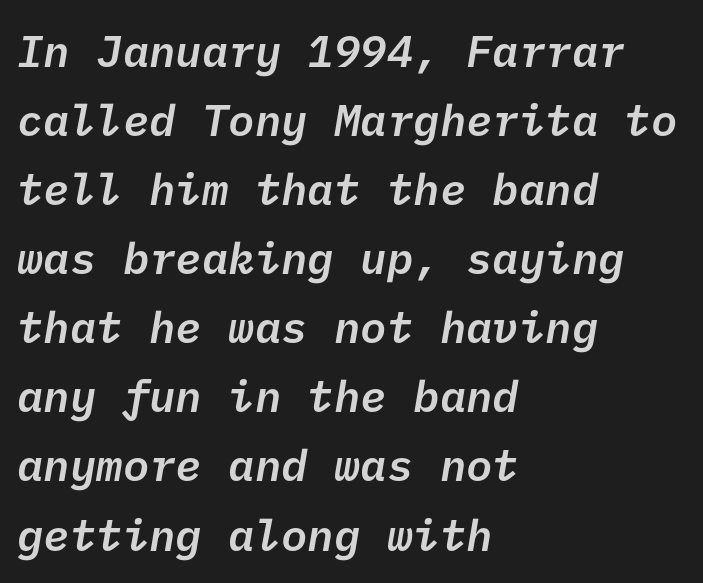
{"serif": "no", "bold": "semi", "weight": "semibold", "width": "normal", "stroke_contrast": "low", "x_height": "medium", "underline": "no", "align": "left", "line_spacing": "normal", "line_spacing_ratio": 1.57, "letter_spacing": "normal", "letter_spacing_em": 0.0, "glyph_px": 44}
